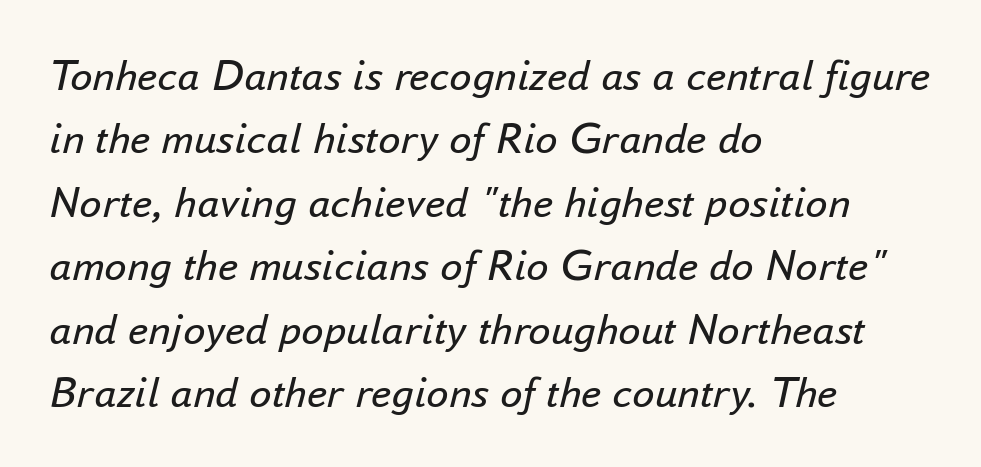
{"italic": "yes", "lean": "right", "slant_degrees": 16, "bold": "no", "weight": "regular", "width": "normal", "stroke_contrast": "low", "x_height": "small", "monospaced": "no", "underline": "no", "align": "left", "line_spacing": "normal", "line_spacing_ratio": 1.41, "letter_spacing": "normal", "letter_spacing_em": 0.0, "glyph_px": 45}
